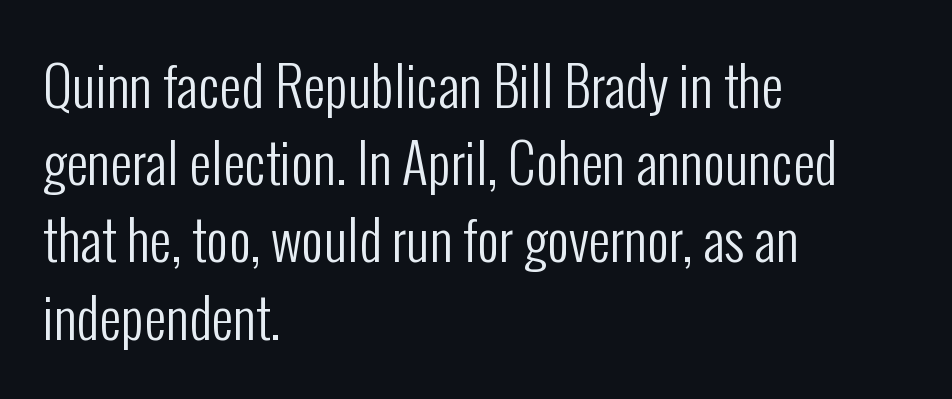
Q: Is the text bold? A: No.
Q: Is the text italic (slanted)? A: No, it is upright.
Q: Is the typeface a serif or a sans-serif typeface? A: Sans-serif.
Q: Is the text underlined? A: No.
Q: How is the paragraph aligned? A: Left-aligned.
Q: Is the spacing between letters normal or unusually wide? A: Normal.
Q: Is the spacing between lines tight, normal or loose? A: Normal.
Q: Width (condensed, normal, or wide)? A: Condensed.
Q: Stroke contrast? A: Low.
Q: x-height? A: Medium.
Q: Monospaced? A: No.
